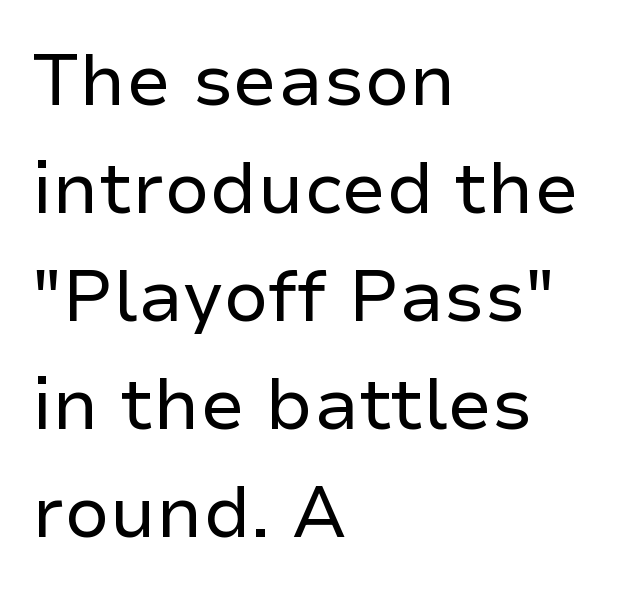
{"serif": "no", "italic": "no", "bold": "no", "weight": "regular", "width": "normal", "stroke_contrast": "low", "x_height": "medium", "monospaced": "no", "underline": "no", "align": "left", "line_spacing": "normal", "line_spacing_ratio": 1.5, "letter_spacing": "normal", "letter_spacing_em": 0.0, "glyph_px": 72}
